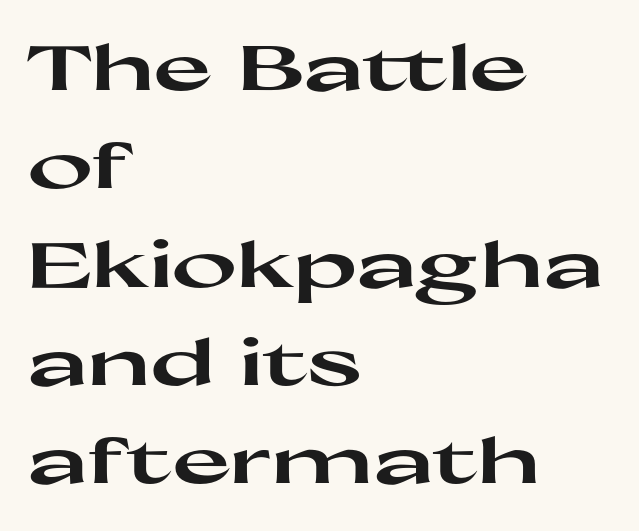
{"serif": "no", "italic": "no", "bold": "yes", "weight": "heavy", "width": "wide", "stroke_contrast": "high", "x_height": "medium", "monospaced": "no", "underline": "no", "align": "left", "line_spacing": "normal", "line_spacing_ratio": 1.56, "letter_spacing": "normal", "letter_spacing_em": 0.0, "glyph_px": 63}
